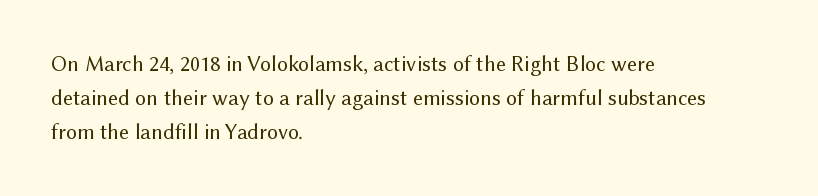
The image shows 22 px text type, upright; set left-aligned, normal line spacing (1.54x), normal letter spacing, not underlined.
